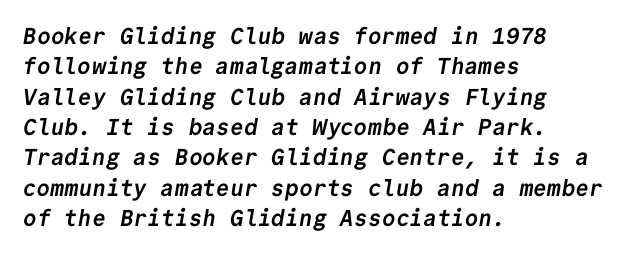
The image shows 23 px bold type; set left-aligned, normal line spacing (1.32x), normal letter spacing, not underlined.
